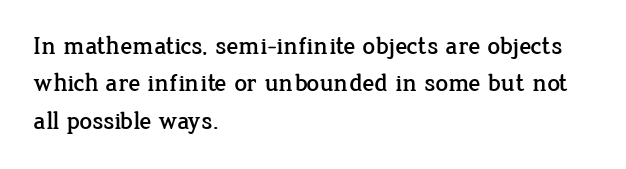
The image shows 25 px text type, upright; set left-aligned, normal line spacing (1.5x), normal letter spacing, not underlined.
